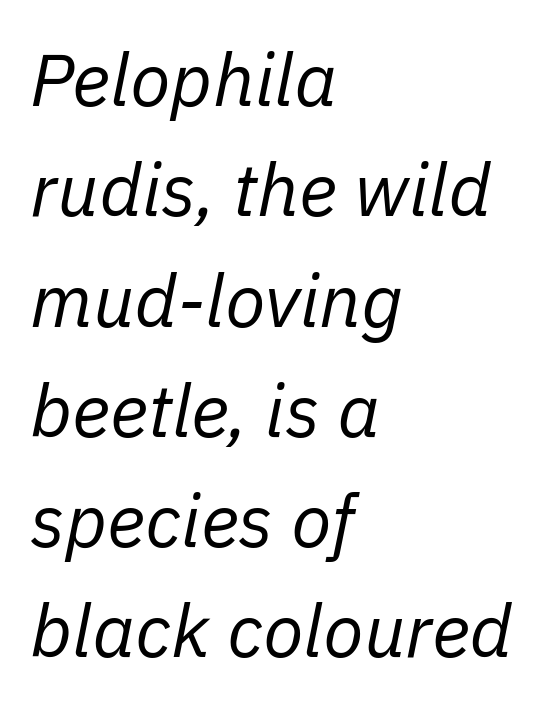
The image shows 74 px regular-weight type, italic (leaning right); set left-aligned, normal line spacing (1.49x), normal letter spacing, not underlined; low stroke contrast and a medium x-height.
